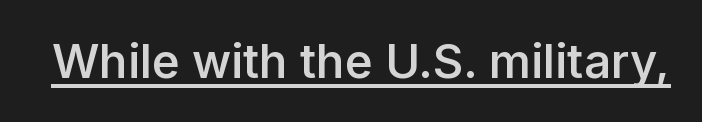
This is moderately heavy type, rendered in semibold. Observe the ordinary spacing: letters are neighbours, not strangers. A typographer would call this underscored text. The face used here is proportionally spaced, like ordinary book or web type.
